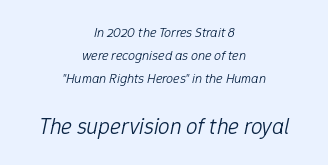
{"italic": "yes", "lean": "right", "slant_degrees": 12, "bold": "no", "underline": "no", "align": "center", "line_spacing": "normal", "line_spacing_ratio": 1.66, "letter_spacing": "normal", "letter_spacing_em": 0.0, "larger_block": "second", "size_ratio": 1.64, "glyph_px": 23}
